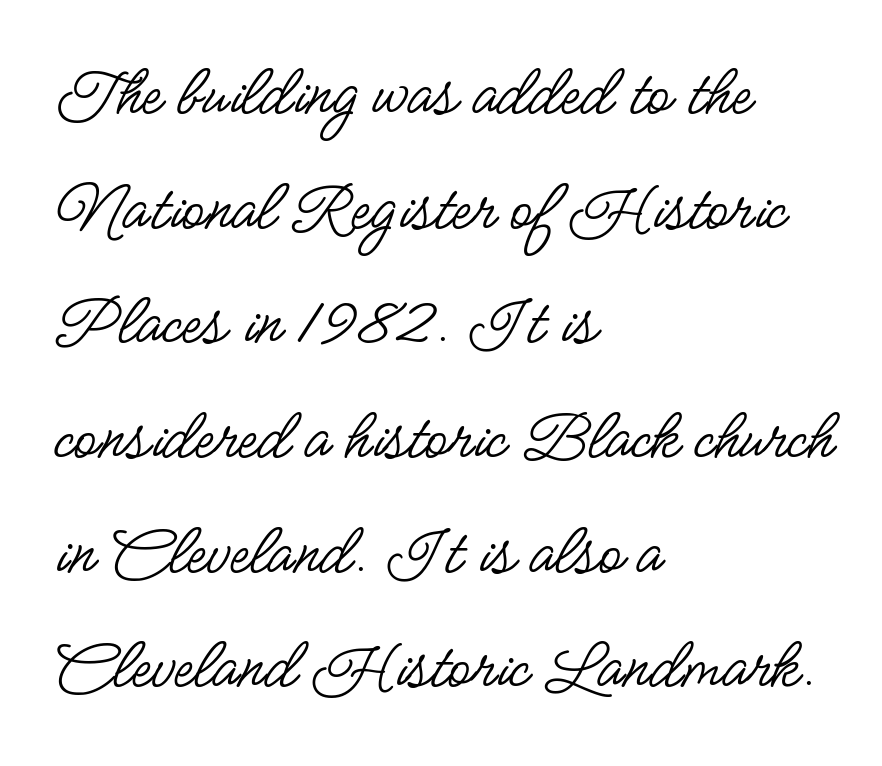
{"serif": "no", "bold": "no", "weight": "regular", "width": "condensed", "stroke_contrast": "low", "x_height": "small", "monospaced": "no", "underline": "no", "align": "left", "line_spacing": "normal", "line_spacing_ratio": 1.55, "letter_spacing": "normal", "letter_spacing_em": 0.0, "glyph_px": 74}
